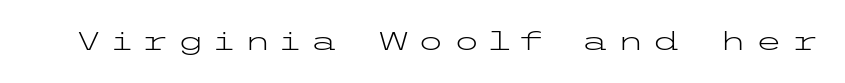
{"italic": "no", "bold": "no", "underline": "no", "letter_spacing": "wide", "letter_spacing_em": 0.33, "glyph_px": 25}
